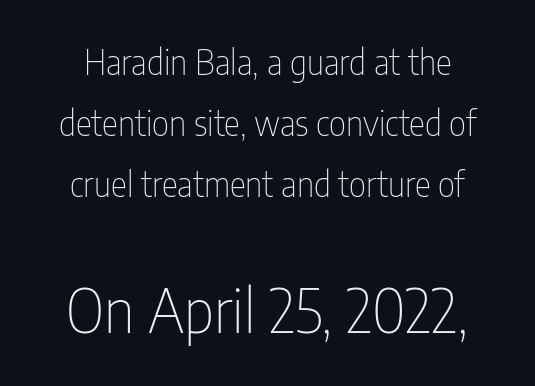
The axis of the letterforms is exactly vertical. There is no visible air inserted between adjacent glyphs. Has an underline been added? It has not. Nothing heavy about these letters — not bold at all. A typesetter would call this proportional, since set widths differ per character. Between these two stacked blocks, the lower one wins on size.
